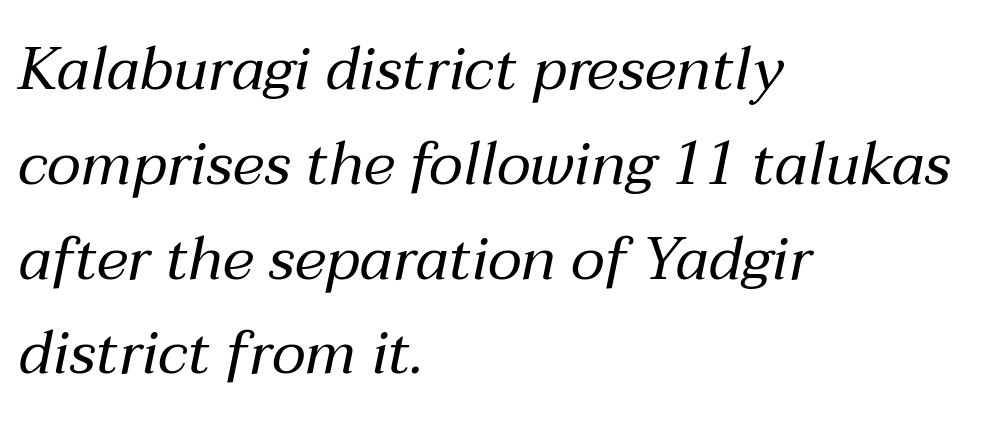
{"italic": "yes", "lean": "right", "slant_degrees": 12, "bold": "no", "weight": "regular", "width": "normal", "stroke_contrast": "medium", "x_height": "medium", "monospaced": "no", "underline": "no", "align": "left", "line_spacing": "normal", "line_spacing_ratio": 1.58, "letter_spacing": "normal", "letter_spacing_em": 0.0, "glyph_px": 60}
